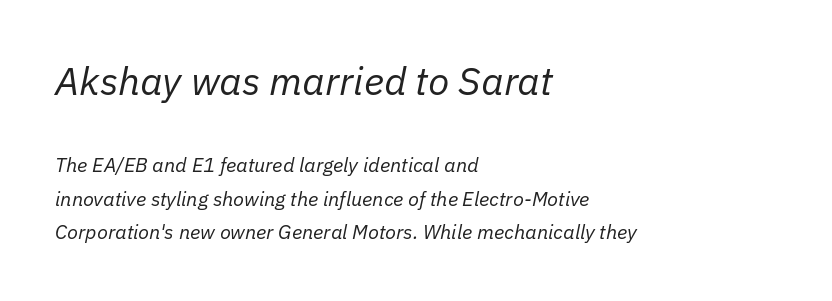
{"italic": "yes", "lean": "right", "slant_degrees": 11, "bold": "no", "weight": "regular", "width": "normal", "stroke_contrast": "low", "x_height": "medium", "monospaced": "no", "underline": "no", "align": "left", "line_spacing": "normal", "line_spacing_ratio": 1.67, "letter_spacing": "normal", "letter_spacing_em": 0.0, "larger_block": "first", "size_ratio": 1.95, "glyph_px": 39}
